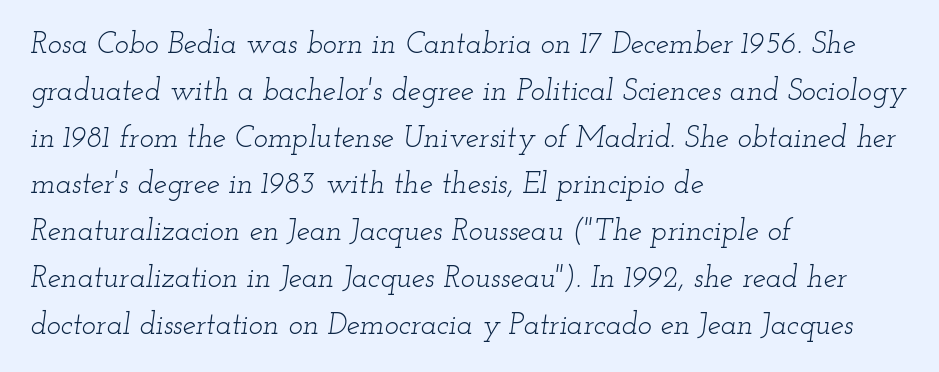
The image shows 30 px light, wide serif type, italic (leaning right); set left-aligned, normal line spacing (1.56x), normal letter spacing, not underlined; low stroke contrast and a small x-height.
